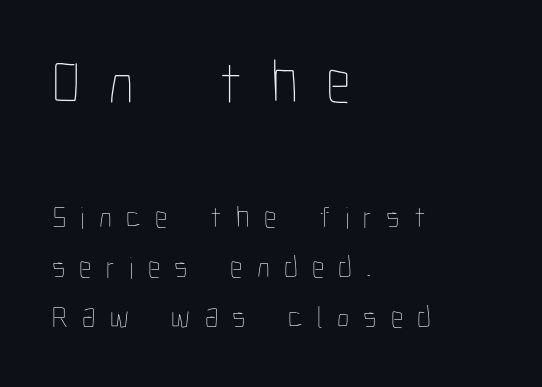
The upper block of text is set noticeably larger than the block beneath it. The tracking jumps out immediately: characters are airy and widely separated. Each line starts at the same left margin while the right side varies. Unmarked baselines from the first word to the last. No letter is thick-stroked: the sample isn't bold. The line-height multiplier appears to be the usual default.
